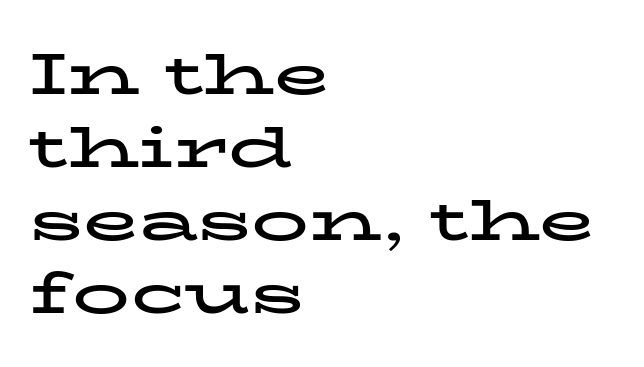
Q: Is the text bold? A: Yes.
Q: Is the text italic (slanted)? A: No, it is upright.
Q: Is the typeface a serif or a sans-serif typeface? A: Serif.
Q: Is the text underlined? A: No.
Q: How is the paragraph aligned? A: Left-aligned.
Q: Is the spacing between letters normal or unusually wide? A: Normal.
Q: Is the spacing between lines tight, normal or loose? A: Normal.
Q: Width (condensed, normal, or wide)? A: Wide.
Q: Stroke contrast? A: Low.
Q: x-height? A: Medium.
Q: Monospaced? A: No.
